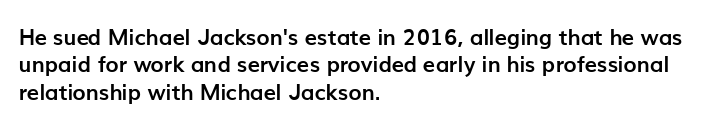
The image shows 22 px bold type, upright; set left-aligned, normal line spacing (1.25x), normal letter spacing, not underlined.
